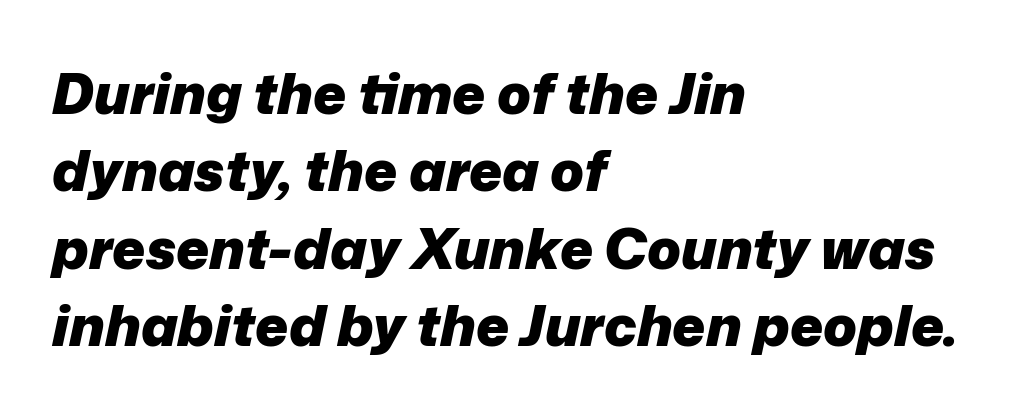
{"italic": "yes", "lean": "right", "slant_degrees": 12, "bold": "yes", "weight": "heavy", "width": "normal", "stroke_contrast": "low", "x_height": "medium", "monospaced": "no", "underline": "no", "align": "left", "line_spacing": "normal", "line_spacing_ratio": 1.38, "letter_spacing": "normal", "letter_spacing_em": 0.0, "glyph_px": 56}
